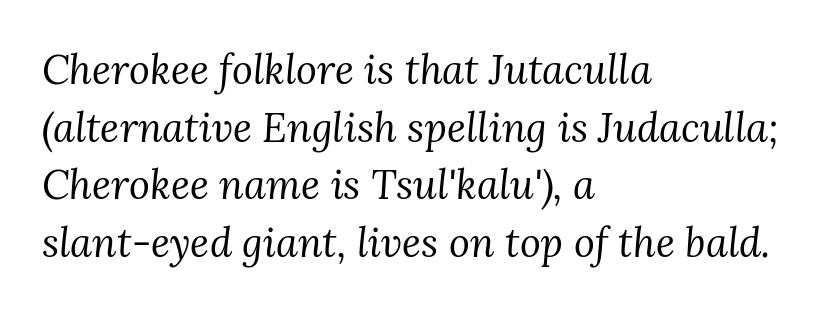
{"serif": "yes", "italic": "yes", "lean": "right", "slant_degrees": 3, "bold": "no", "weight": "regular", "width": "normal", "stroke_contrast": "medium", "x_height": "medium", "monospaced": "no", "underline": "no", "align": "left", "line_spacing": "normal", "line_spacing_ratio": 1.44, "letter_spacing": "normal", "letter_spacing_em": 0.0, "glyph_px": 40}
